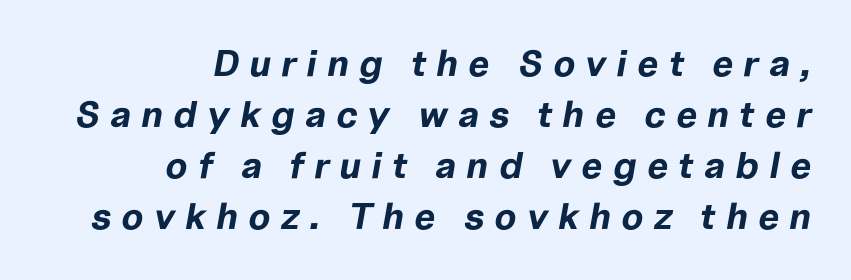
Caption: expanded tracking, letters set apart. The font is running at its bold setting. You can tell it's italic because the verticals aren't actually vertical. If you drew a ruler down the right edge, every line would touch it. Descender tails drop into unmarked territory. The rendering uses natural spacing where letterforms have individual widths.
